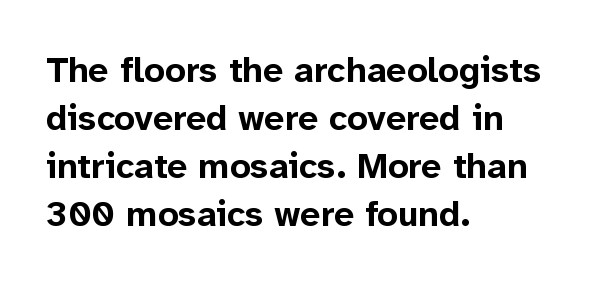
Check under the words: just untouched page. This sample uses a sans-serif face. The face used here has the dense, thick strokes of a bold. Character widths vary here, with narrow letters taking less room than wide ones. Line starts are locked; line ends wander. Evenly set lines give the paragraph a standard silhouette.
